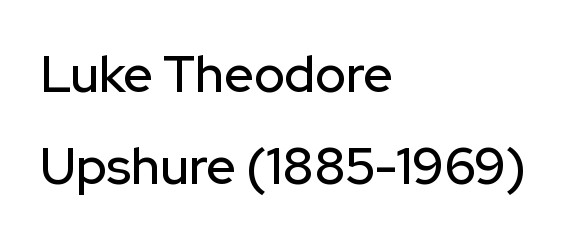
The image shows 51 px sans-serif type, upright; set left-aligned, line spacing 1.81x, normal letter spacing, not underlined; low stroke contrast and a medium x-height.
